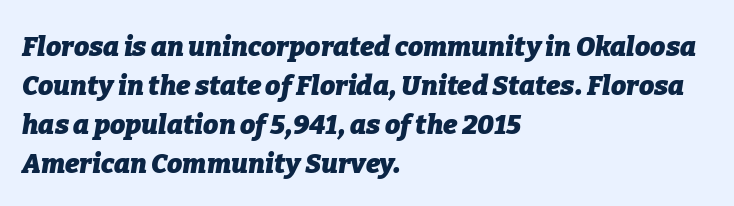
The image shows 27 px bold type, italic (leaning right); set left-aligned, normal line spacing (1.44x), normal letter spacing, not underlined.
